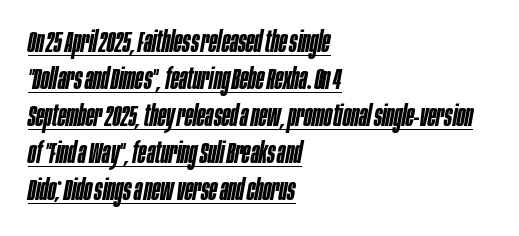
Q: Is the text bold? A: Semi-bold.
Q: Is the text italic (slanted)? A: Yes, it leans right by about 10 degrees.
Q: Is the text underlined? A: Yes.
Q: How is the paragraph aligned? A: Left-aligned.
Q: Is the spacing between letters normal or unusually wide? A: Normal.
Q: Width (condensed, normal, or wide)? A: Condensed.
Q: Stroke contrast? A: Low.
Q: x-height? A: Large.
Q: Monospaced? A: No.
